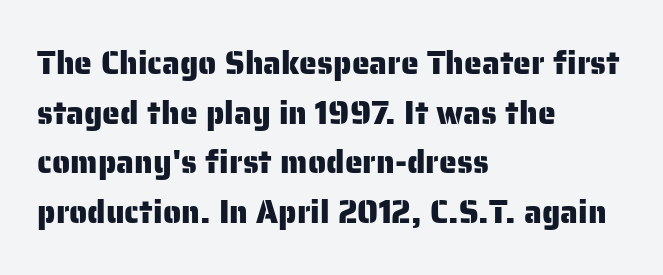
{"serif": "no", "italic": "no", "width": "normal", "stroke_contrast": "low", "x_height": "medium", "monospaced": "no", "underline": "no", "align": "left", "line_spacing": "normal", "line_spacing_ratio": 1.55, "letter_spacing": "normal", "letter_spacing_em": 0.0, "glyph_px": 32}
